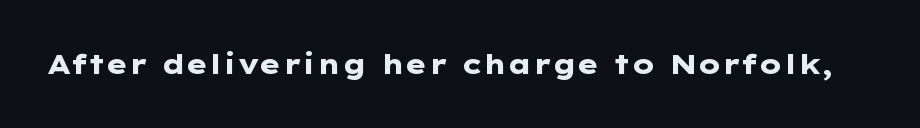
The image shows 27 px bold type, upright; set normal letter spacing, not underlined.
